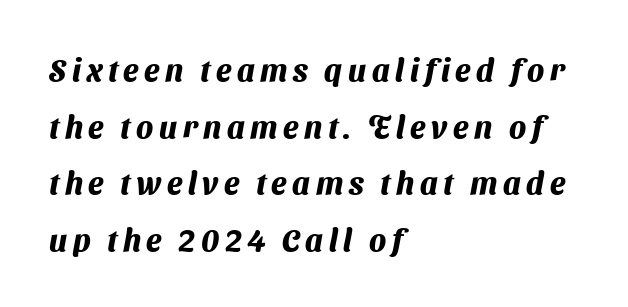
Q: Is the text bold? A: Yes.
Q: Is the typeface a serif or a sans-serif typeface? A: Sans-serif.
Q: Is the text underlined? A: No.
Q: How is the paragraph aligned? A: Left-aligned.
Q: Width (condensed, normal, or wide)? A: Normal.
Q: Stroke contrast? A: Medium.
Q: x-height? A: Medium.
Q: Monospaced? A: No.
